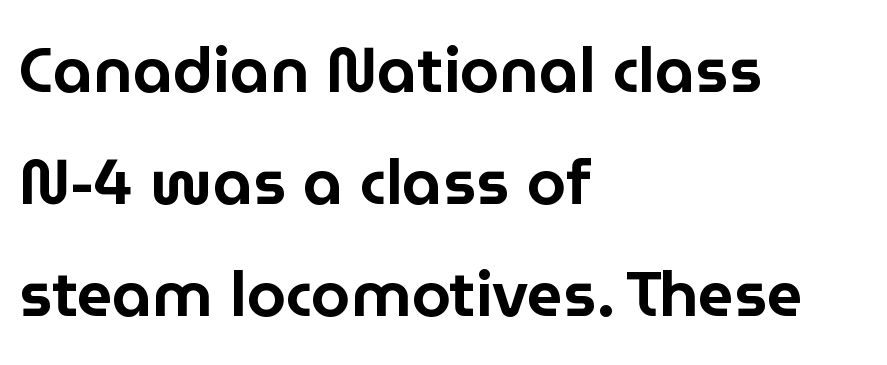
{"serif": "no", "italic": "no", "width": "normal", "stroke_contrast": "low", "x_height": "medium", "monospaced": "no", "underline": "no", "align": "left", "line_spacing_ratio": 1.78, "letter_spacing": "normal", "letter_spacing_em": 0.0, "glyph_px": 63}
